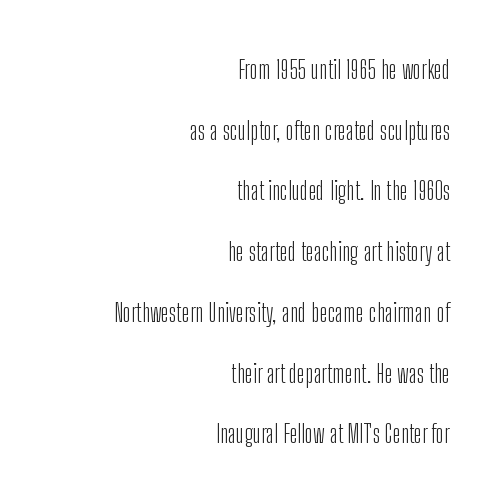
The image shows 25 px text type, upright; set right-aligned, loose line spacing (2.43x), normal letter spacing, not underlined.
